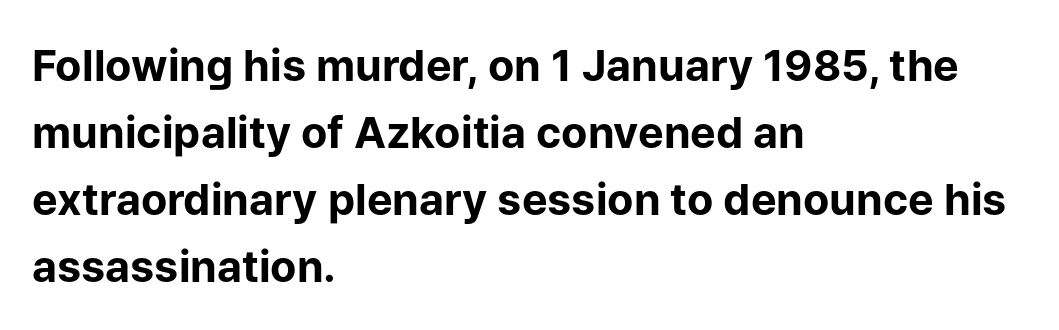
Q: Is the text bold? A: Yes.
Q: Is the text italic (slanted)? A: No, it is upright.
Q: Is the typeface a serif or a sans-serif typeface? A: Sans-serif.
Q: Is the text underlined? A: No.
Q: How is the paragraph aligned? A: Left-aligned.
Q: Is the spacing between letters normal or unusually wide? A: Normal.
Q: Is the spacing between lines tight, normal or loose? A: Normal.
Q: Width (condensed, normal, or wide)? A: Normal.
Q: Stroke contrast? A: Low.
Q: x-height? A: Medium.
Q: Monospaced? A: No.
